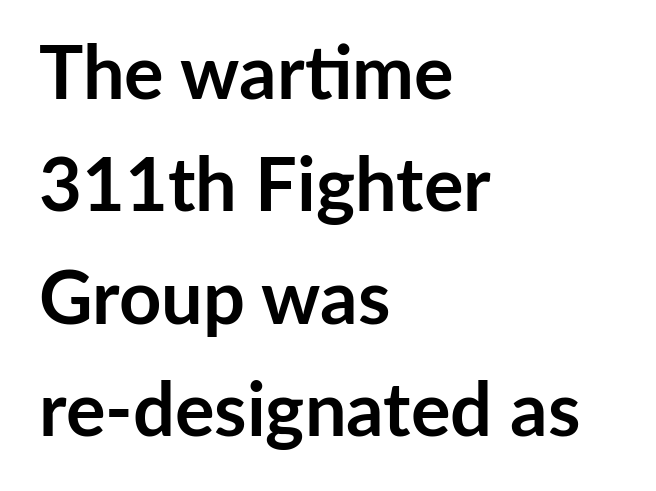
Q: Is the text bold? A: Yes.
Q: Is the text italic (slanted)? A: No, it is upright.
Q: Is the typeface a serif or a sans-serif typeface? A: Sans-serif.
Q: Is the text underlined? A: No.
Q: How is the paragraph aligned? A: Left-aligned.
Q: Is the spacing between letters normal or unusually wide? A: Normal.
Q: Is the spacing between lines tight, normal or loose? A: Normal.
Q: Width (condensed, normal, or wide)? A: Normal.
Q: Stroke contrast? A: Low.
Q: x-height? A: Medium.
Q: Monospaced? A: No.
